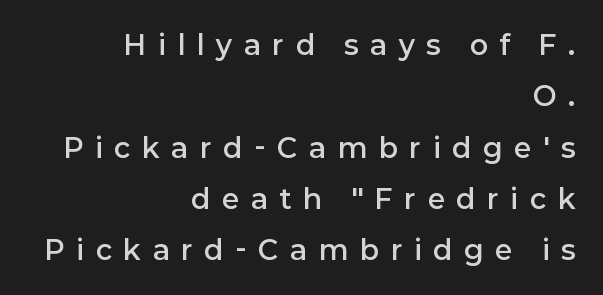
Each glyph is drawn with semibold strokes, heavier than normal yet not fully bold. All the whitespace from short lines collects on the left. The letters are spread apart with noticeably loose tracking. The lines are spread far apart with generous leading.
